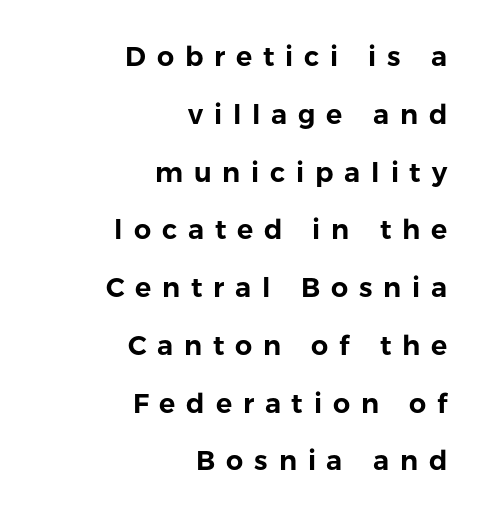
{"italic": "no", "underline": "no", "align": "right", "line_spacing": "loose", "line_spacing_ratio": 2.14, "letter_spacing": "wide", "letter_spacing_em": 0.4, "glyph_px": 27}
